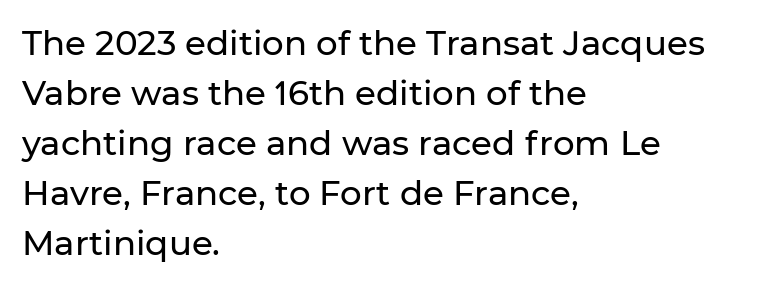
{"serif": "no", "italic": "no", "width": "normal", "stroke_contrast": "low", "x_height": "medium", "monospaced": "no", "underline": "no", "align": "left", "line_spacing": "normal", "line_spacing_ratio": 1.47, "letter_spacing": "normal", "letter_spacing_em": 0.0, "glyph_px": 34}
